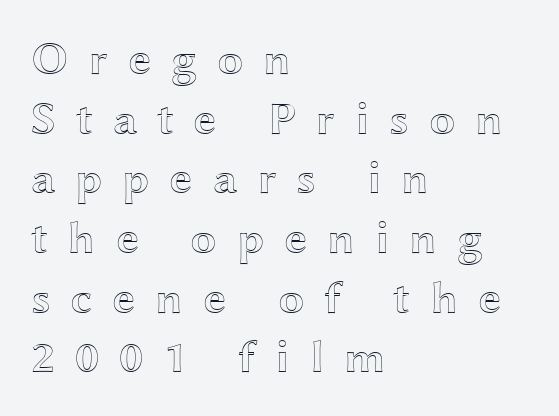
Q: Is the text italic (slanted)? A: No, it is upright.
Q: Is the text underlined? A: No.
Q: How is the paragraph aligned? A: Left-aligned.
Q: Is the spacing between letters normal or unusually wide? A: Unusually wide.
Q: Is the spacing between lines tight, normal or loose? A: Normal.
Q: Width (condensed, normal, or wide)? A: Wide.
Q: x-height? A: Medium.
Q: Monospaced? A: No.
